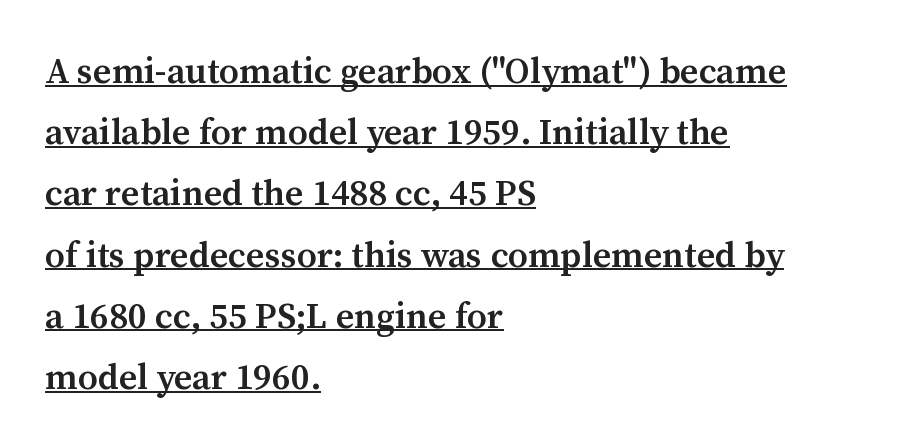
Q: Is the text bold? A: Semi-bold.
Q: Is the text italic (slanted)? A: No, it is upright.
Q: Is the typeface a serif or a sans-serif typeface? A: Serif.
Q: Is the text underlined? A: Yes.
Q: How is the paragraph aligned? A: Left-aligned.
Q: Is the spacing between letters normal or unusually wide? A: Normal.
Q: Is the spacing between lines tight, normal or loose? A: Normal.
Q: Width (condensed, normal, or wide)? A: Normal.
Q: Stroke contrast? A: Medium.
Q: x-height? A: Medium.
Q: Monospaced? A: No.
